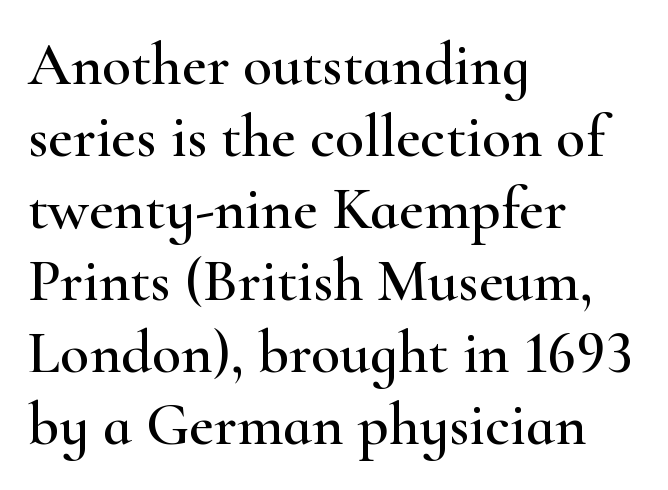
{"serif": "yes", "italic": "no", "width": "wide", "stroke_contrast": "high", "x_height": "small", "monospaced": "no", "underline": "no", "align": "left", "line_spacing_ratio": 1.2, "letter_spacing": "normal", "letter_spacing_em": 0.0, "glyph_px": 60}
